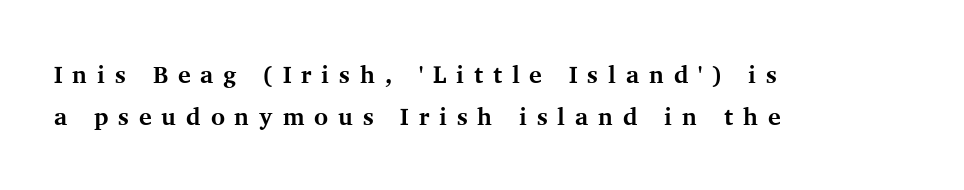
The image shows 24 px bold type, upright; set left-aligned, line spacing 1.74x, unusually wide letter spacing (+0.41 em), not underlined.
